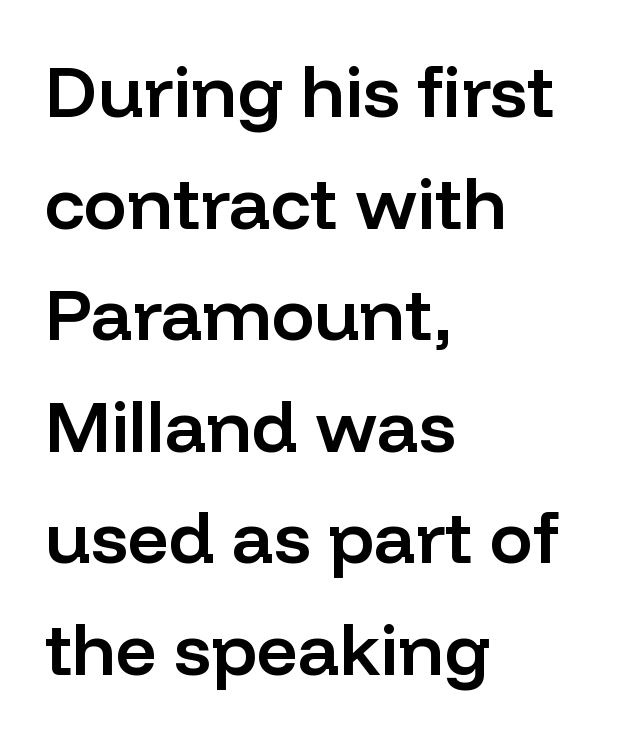
{"serif": "no", "italic": "no", "bold": "semi", "weight": "semibold", "width": "normal", "stroke_contrast": "low", "x_height": "medium", "monospaced": "no", "underline": "no", "align": "left", "line_spacing": "normal", "line_spacing_ratio": 1.55, "letter_spacing": "normal", "letter_spacing_em": 0.0, "glyph_px": 72}
